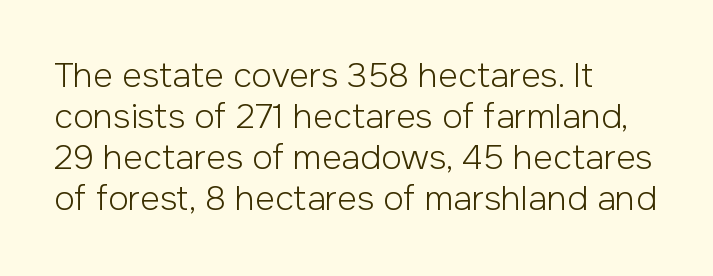
{"serif": "no", "italic": "no", "bold": "no", "weight": "light", "width": "normal", "stroke_contrast": "low", "x_height": "medium", "monospaced": "no", "underline": "no", "align": "left", "line_spacing_ratio": 1.21, "letter_spacing": "normal", "letter_spacing_em": 0.0, "glyph_px": 34}
